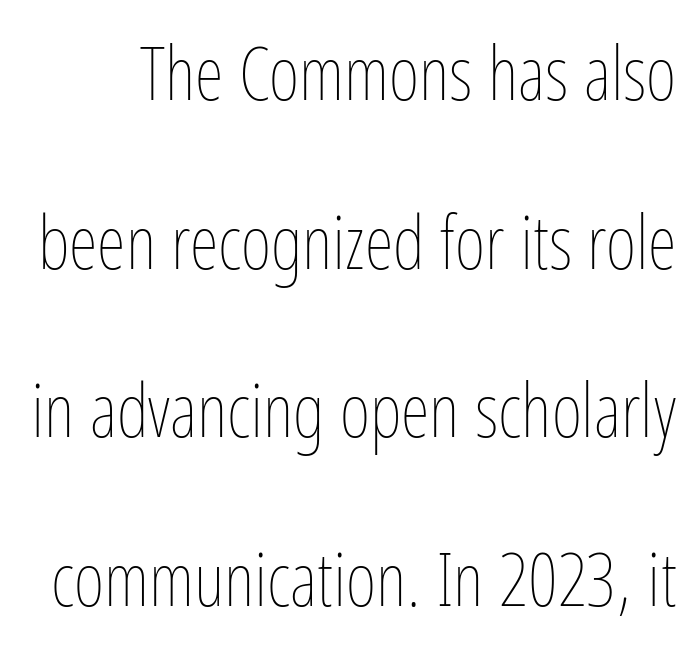
{"italic": "no", "bold": "no", "weight": "thin", "width": "condensed", "stroke_contrast": "low", "x_height": "medium", "monospaced": "no", "underline": "no", "line_spacing": "loose", "line_spacing_ratio": 2.28, "letter_spacing": "normal", "letter_spacing_em": 0.0, "glyph_px": 74}
